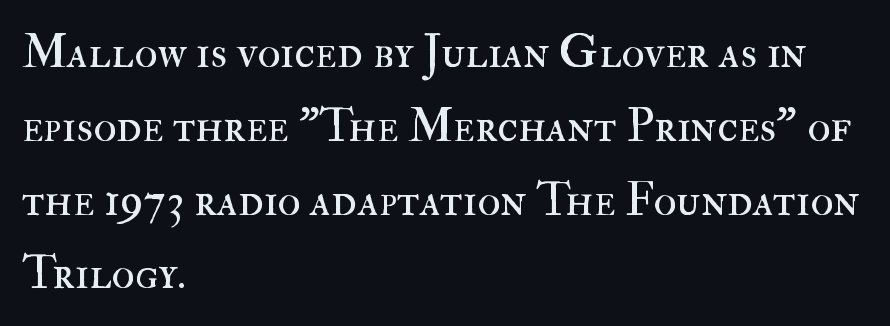
The image shows 47 px regular-weight type, upright; set left-aligned, normal line spacing (1.57x), normal letter spacing, not underlined; high stroke contrast and a small x-height.
